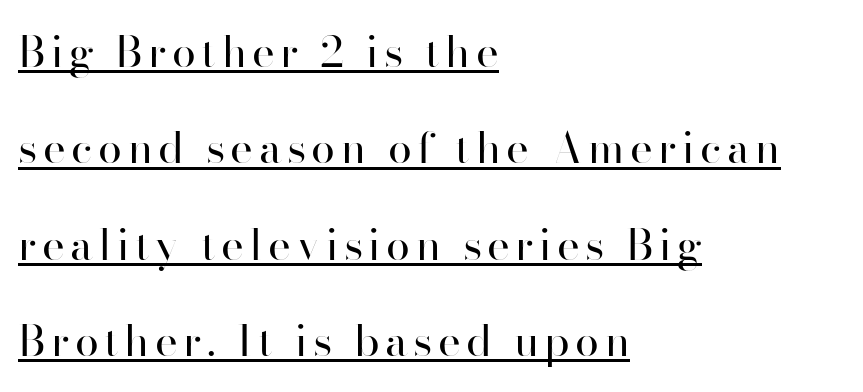
Varying glyph widths throughout — classic text-font behaviour. The weight tops out at a normal text grade. Check where the strokes stop: nothing finishes them off — pure sans. Students, observe the line beneath the letters — that is underlining. The paragraph has a hard left edge and a soft right edge. Notice how the stems are strictly vertical — no italics here.
